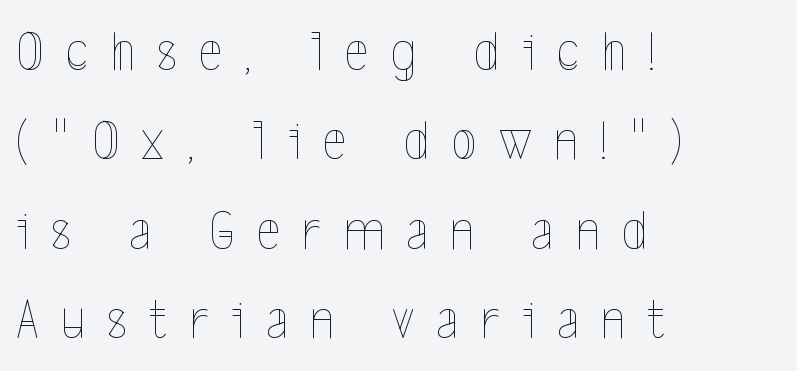
{"italic": "no", "bold": "no", "weight": "thin", "width": "condensed", "x_height": "medium", "monospaced": "no", "underline": "no", "align": "left", "line_spacing": "normal", "line_spacing_ratio": 1.57, "letter_spacing": "wide", "letter_spacing_em": 0.39, "glyph_px": 57}
